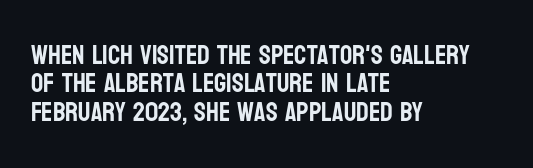
Q: Is the text italic (slanted)? A: No, it is upright.
Q: Is the text underlined? A: No.
Q: How is the paragraph aligned? A: Left-aligned.
Q: Is the spacing between letters normal or unusually wide? A: Normal.
Q: Is the spacing between lines tight, normal or loose? A: Tight.
